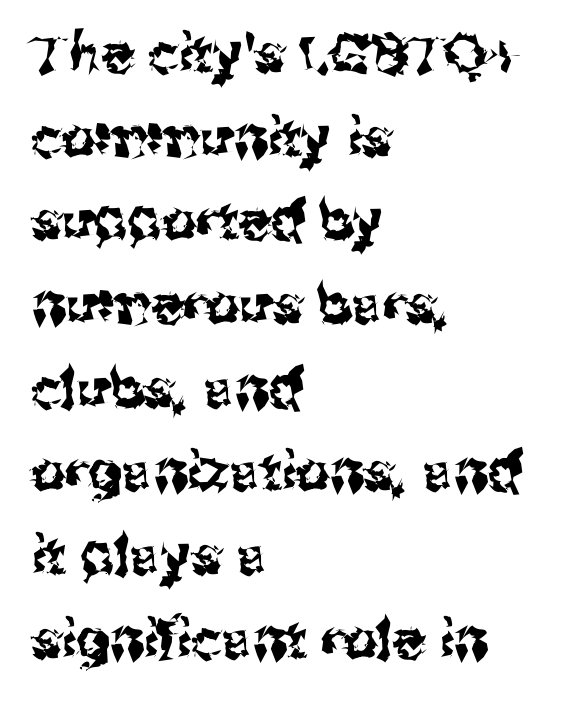
Q: Is the text italic (slanted)? A: No, it is upright.
Q: Is the typeface a serif or a sans-serif typeface? A: Sans-serif.
Q: Is the text underlined? A: No.
Q: How is the paragraph aligned? A: Left-aligned.
Q: Is the spacing between letters normal or unusually wide? A: Normal.
Q: Is the spacing between lines tight, normal or loose? A: Normal.
Q: Width (condensed, normal, or wide)? A: Normal.
Q: Stroke contrast? A: Medium.
Q: x-height? A: Medium.
Q: Monospaced? A: No.
